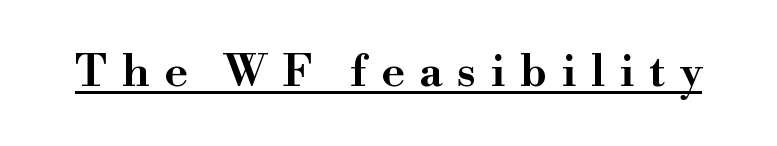
{"serif": "yes", "italic": "no", "width": "wide", "stroke_contrast": "high", "x_height": "small", "monospaced": "no", "underline": "yes", "letter_spacing": "wide", "letter_spacing_em": 0.34, "glyph_px": 44}
